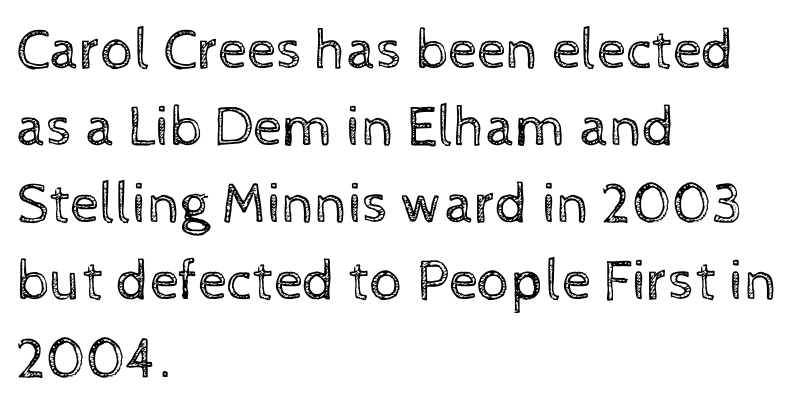
The image shows 58 px regular-weight type, upright; set left-aligned, normal line spacing (1.33x), normal letter spacing, not underlined; a medium x-height.
